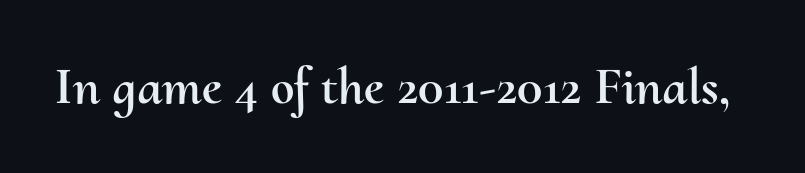
The image shows 53 px text type, upright; set normal letter spacing, not underlined; medium stroke contrast and a small x-height.
